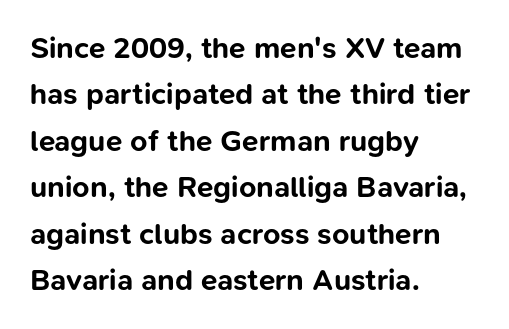
{"serif": "no", "italic": "no", "bold": "yes", "weight": "bold", "width": "normal", "stroke_contrast": "low", "x_height": "medium", "monospaced": "no", "underline": "no", "align": "left", "line_spacing": "normal", "line_spacing_ratio": 1.55, "letter_spacing": "normal", "letter_spacing_em": 0.0, "glyph_px": 30}
